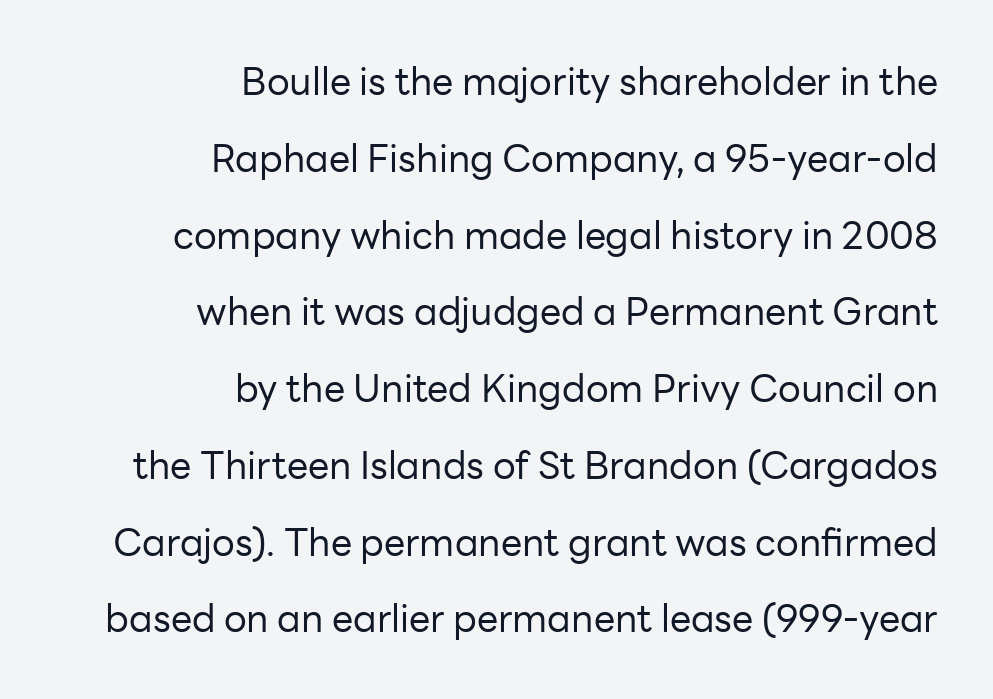
Q: Is the text bold? A: No.
Q: Is the text italic (slanted)? A: No, it is upright.
Q: Is the typeface a serif or a sans-serif typeface? A: Sans-serif.
Q: Is the text underlined? A: No.
Q: How is the paragraph aligned? A: Right-aligned.
Q: Is the spacing between letters normal or unusually wide? A: Normal.
Q: Is the spacing between lines tight, normal or loose? A: Loose.
Q: Width (condensed, normal, or wide)? A: Normal.
Q: Stroke contrast? A: Low.
Q: x-height? A: Medium.
Q: Monospaced? A: No.
